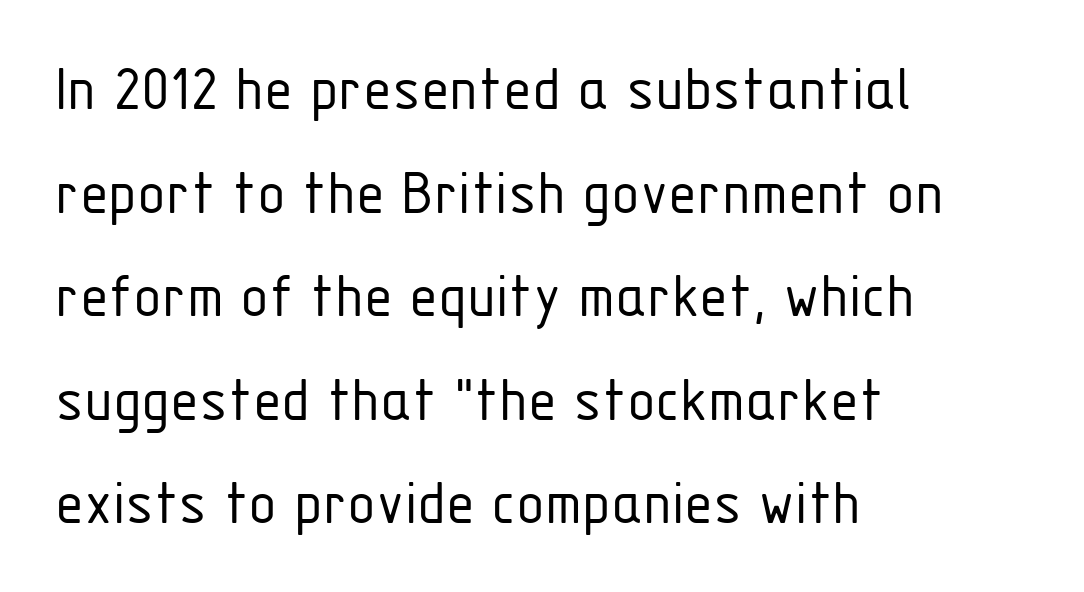
Q: Is the text bold? A: No.
Q: Is the text italic (slanted)? A: No, it is upright.
Q: Is the typeface a serif or a sans-serif typeface? A: Sans-serif.
Q: Is the text underlined? A: No.
Q: How is the paragraph aligned? A: Left-aligned.
Q: Is the spacing between letters normal or unusually wide? A: Normal.
Q: Is the spacing between lines tight, normal or loose? A: Normal.
Q: Width (condensed, normal, or wide)? A: Condensed.
Q: Stroke contrast? A: Low.
Q: x-height? A: Medium.
Q: Monospaced? A: No.
